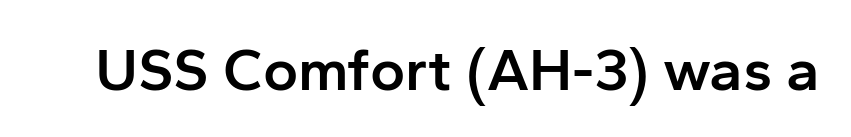
The gaps between neighbouring characters are ordinary and unremarkable. The words here are not underlined. You could not count columns in this text — the font is proportionally spaced. Does the type have serifs? No, each stem ends abruptly. Notice how the stems are strictly vertical — no italics here. A somewhat darkened texture: the type is semibold rather than bold.
